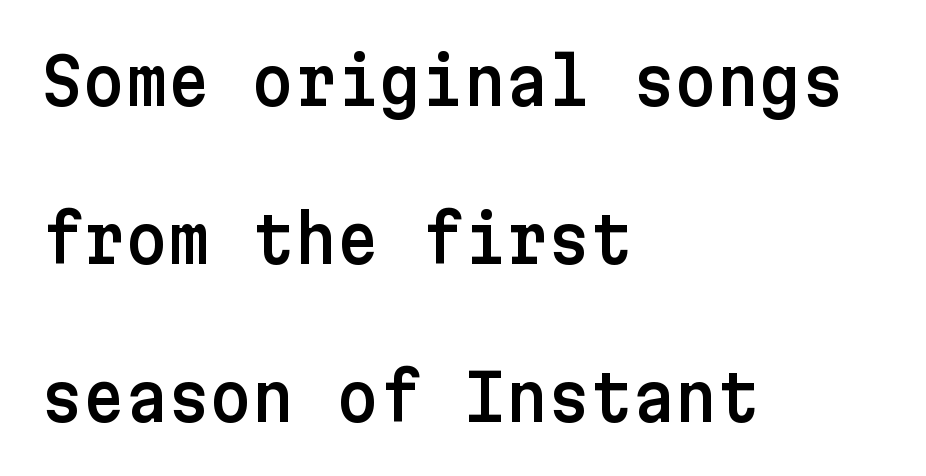
The image shows 65 px sans-serif type, upright; set left-aligned, loose line spacing (2.43x), normal letter spacing, not underlined; low stroke contrast and a medium x-height.
